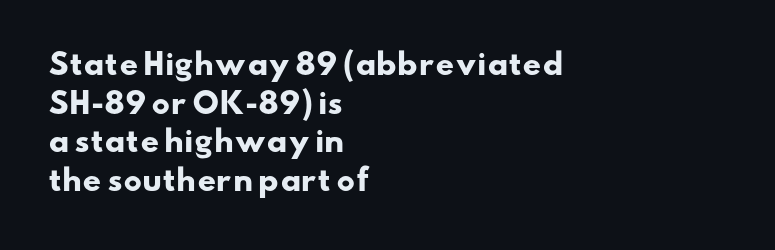
Q: Is the text bold? A: Yes.
Q: Is the typeface a serif or a sans-serif typeface? A: Sans-serif.
Q: Is the text underlined? A: No.
Q: How is the paragraph aligned? A: Left-aligned.
Q: Is the spacing between letters normal or unusually wide? A: Normal.
Q: Is the spacing between lines tight, normal or loose? A: Normal.
Q: Width (condensed, normal, or wide)? A: Wide.
Q: Stroke contrast? A: Low.
Q: x-height? A: Small.
Q: Monospaced? A: No.
